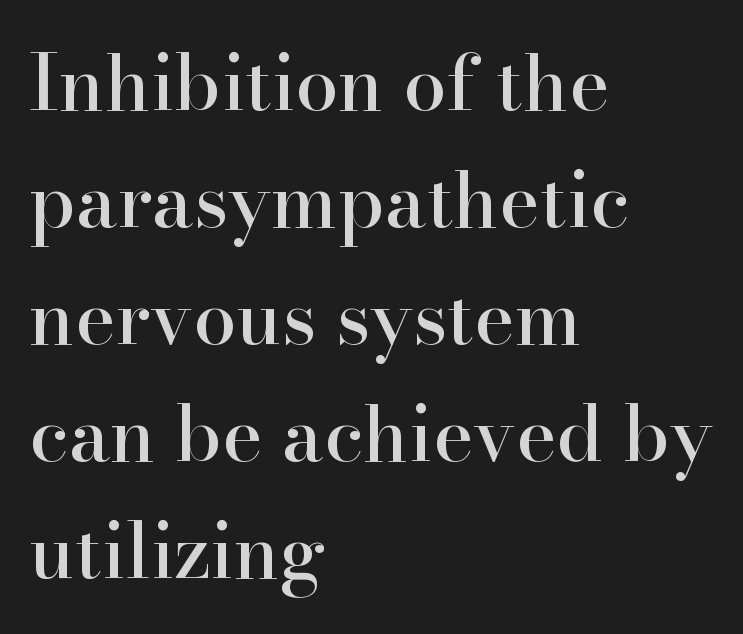
The image shows 77 px serif type, upright; set left-aligned, normal line spacing (1.52x), normal letter spacing, not underlined; high stroke contrast and a small x-height.
